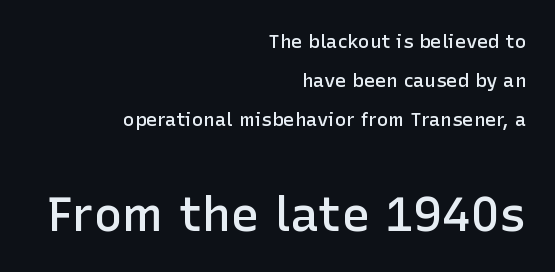
The image shows 48 px semibold sans-serif type, upright; set right-aligned, loose line spacing (2.06x), normal letter spacing, not underlined; the second (bottom) block is 2.53x larger; low stroke contrast and a medium x-height.
